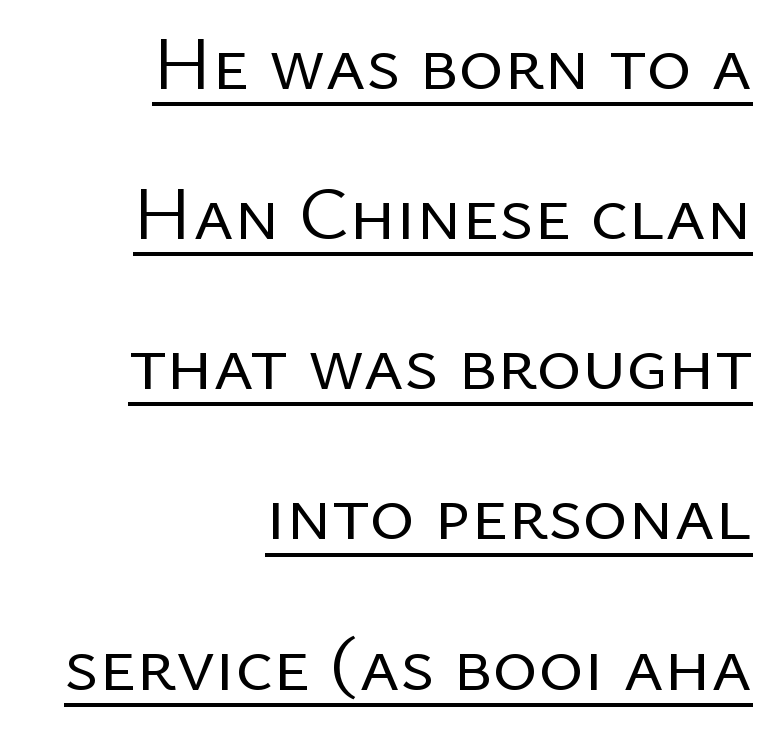
The type family on display is of the sans-serif kind. Students, observe: this is what heavily led, spacious text looks like. Character widths vary here, with narrow letters taking less room than wide ones. The letters look calm and open, with moderate or lighter stems.
